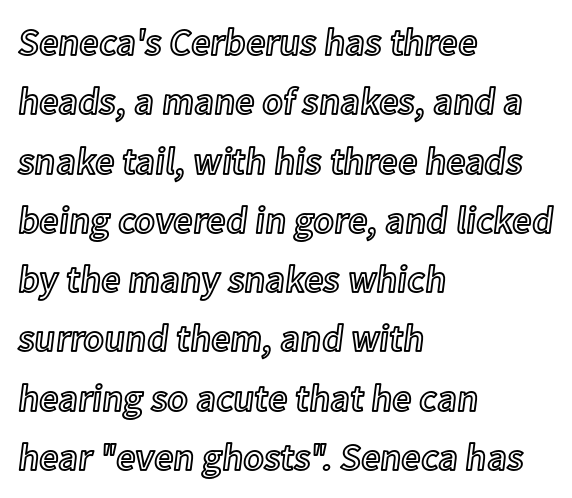
Descenders are the only things crossing below the line. The line texture is even and compact thanks to regular tracking. The passage shown is typed in a proportional face where columns would drift. Successive baselines arrive at the customary interval. This rendering uses left alignment, leaving the right contour irregular.
